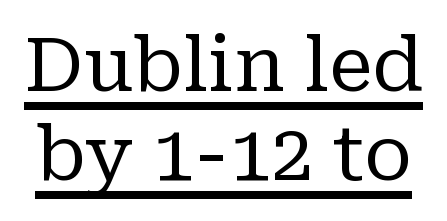
{"serif": "yes", "italic": "no", "bold": "no", "weight": "regular", "width": "normal", "stroke_contrast": "low", "x_height": "medium", "monospaced": "no", "underline": "yes", "line_spacing_ratio": 1.19, "letter_spacing": "normal", "letter_spacing_em": 0.0, "glyph_px": 75}
